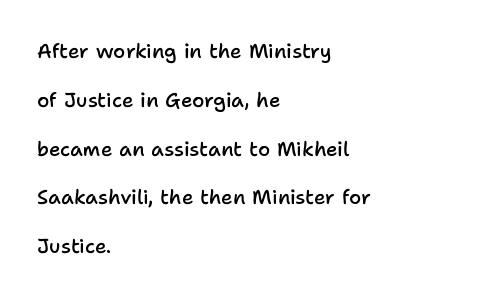
The image shows 20 px text type, upright; set left-aligned, loose line spacing (2.44x), normal letter spacing, not underlined.
